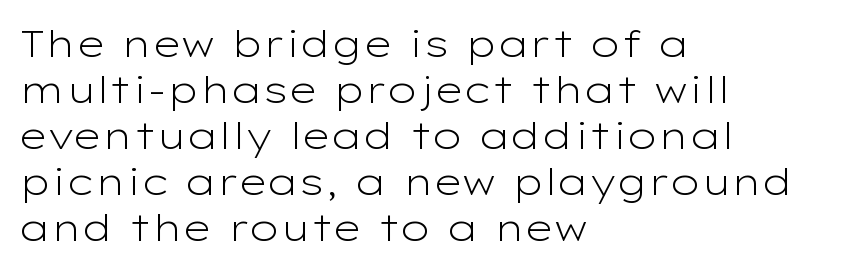
Q: Is the text bold? A: No.
Q: Is the text italic (slanted)? A: No, it is upright.
Q: Is the typeface a serif or a sans-serif typeface? A: Sans-serif.
Q: Is the text underlined? A: No.
Q: How is the paragraph aligned? A: Left-aligned.
Q: Is the spacing between letters normal or unusually wide? A: Normal.
Q: Width (condensed, normal, or wide)? A: Wide.
Q: Stroke contrast? A: Low.
Q: x-height? A: Medium.
Q: Monospaced? A: No.
